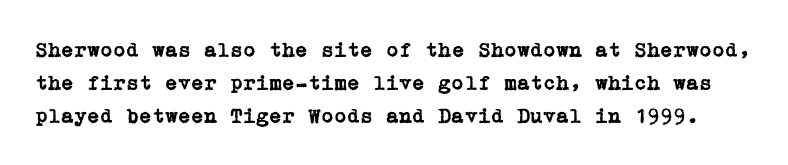
{"italic": "no", "underline": "no", "line_spacing": "normal", "line_spacing_ratio": 1.56, "letter_spacing": "normal", "letter_spacing_em": 0.0, "glyph_px": 21}
